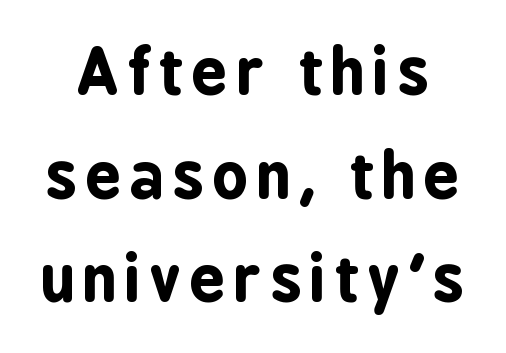
Q: Is the text bold? A: Yes.
Q: Is the text italic (slanted)? A: No, it is upright.
Q: Is the typeface a serif or a sans-serif typeface? A: Sans-serif.
Q: Is the text underlined? A: No.
Q: Is the spacing between lines tight, normal or loose? A: Normal.
Q: Width (condensed, normal, or wide)? A: Condensed.
Q: Stroke contrast? A: Low.
Q: x-height? A: Medium.
Q: Monospaced? A: No.
